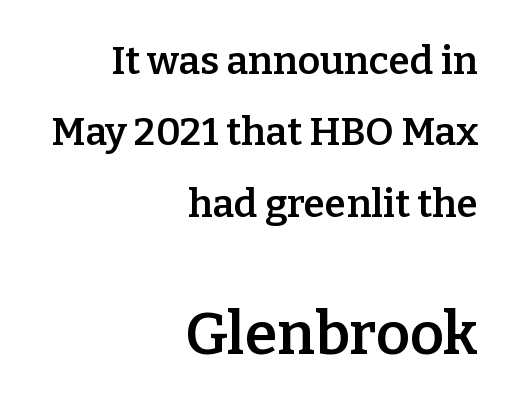
The image shows 59 px semibold serif type, upright; set right-aligned, line spacing 1.83x, normal letter spacing, not underlined; the second (bottom) block is 1.51x larger; low stroke contrast and a medium x-height.
